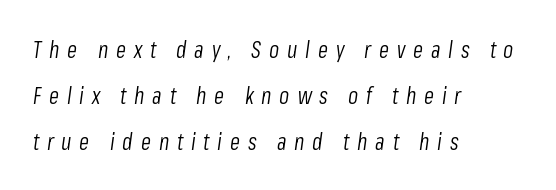
The space beneath each line is pristine and unruled. Honestly, the rows look like they've been pulled way apart. The paragraph has a hard left edge and a soft right edge. Nothing heavy about these letters — not bold at all.
